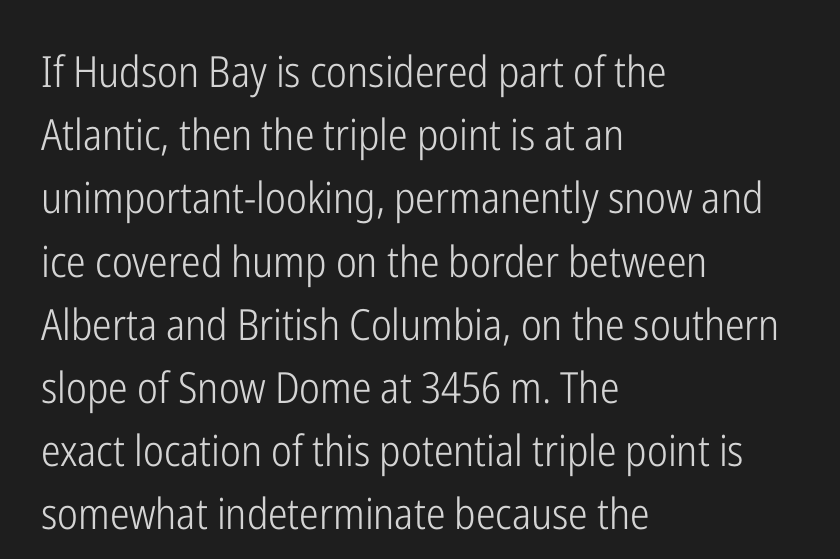
Q: Is the text bold? A: No.
Q: Is the text italic (slanted)? A: No, it is upright.
Q: Is the typeface a serif or a sans-serif typeface? A: Sans-serif.
Q: Is the text underlined? A: No.
Q: How is the paragraph aligned? A: Left-aligned.
Q: Is the spacing between letters normal or unusually wide? A: Normal.
Q: Is the spacing between lines tight, normal or loose? A: Normal.
Q: Width (condensed, normal, or wide)? A: Condensed.
Q: Stroke contrast? A: Low.
Q: x-height? A: Medium.
Q: Monospaced? A: No.
